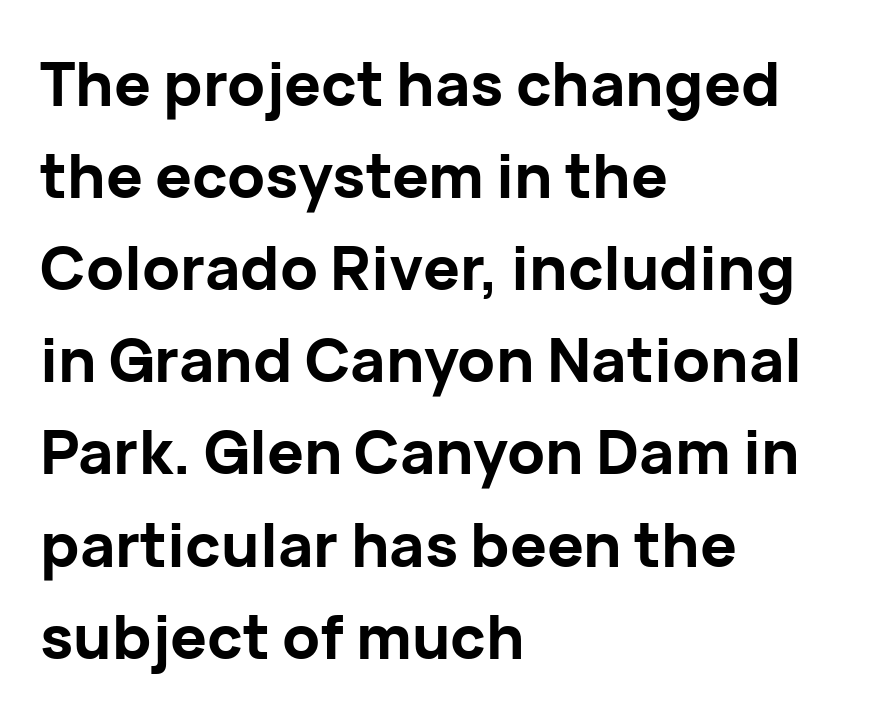
Q: Is the text bold? A: Yes.
Q: Is the text italic (slanted)? A: No, it is upright.
Q: Is the typeface a serif or a sans-serif typeface? A: Sans-serif.
Q: Is the text underlined? A: No.
Q: How is the paragraph aligned? A: Left-aligned.
Q: Is the spacing between letters normal or unusually wide? A: Normal.
Q: Is the spacing between lines tight, normal or loose? A: Normal.
Q: Width (condensed, normal, or wide)? A: Normal.
Q: Stroke contrast? A: Low.
Q: x-height? A: Medium.
Q: Monospaced? A: No.
